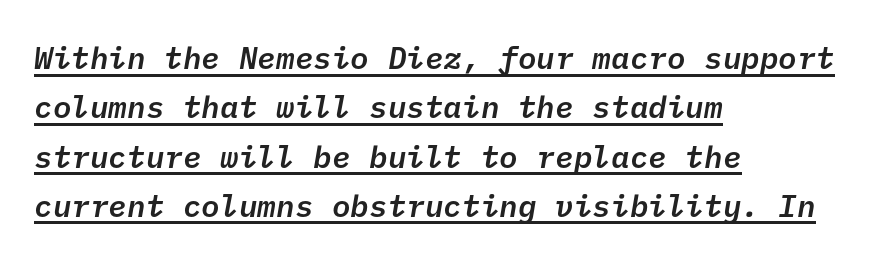
The paragraph has a hard left edge and a soft right edge. The vertical gap from one line to the next is medium. The characters display no serif detailing; their extremities are plain. The typesetting leans somewhat heavy: a semibold. You could call the tracking neutral — neither tight nor loose. The face used here appears with an underline applied.
